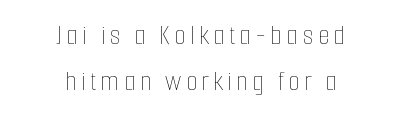
{"italic": "no", "bold": "no", "weight": "thin", "width": "condensed", "stroke_contrast": "low", "x_height": "medium", "monospaced": "no", "underline": "no", "align": "center", "line_spacing": "normal", "line_spacing_ratio": 1.54, "glyph_px": 30}
